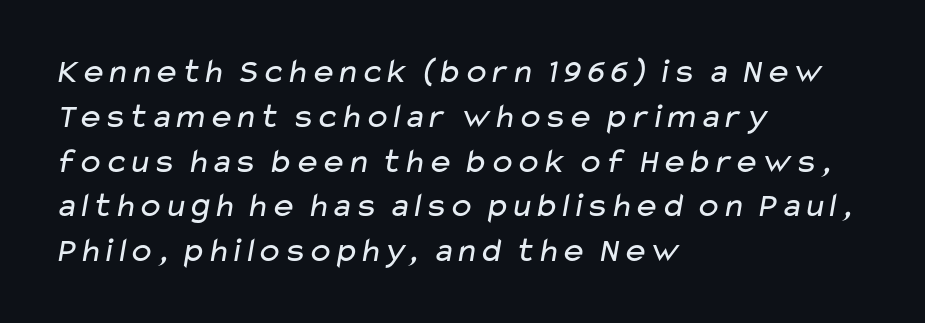
Is this a fixed-width face? No — the glyphs have proportional, varying widths. Regarding leading, the lines here are spaced in the standard way. Counters stay open thanks to moderate or lighter strokes. The area under the type is left untouched. Horizontally, the lines are justified to the leading edge only.
